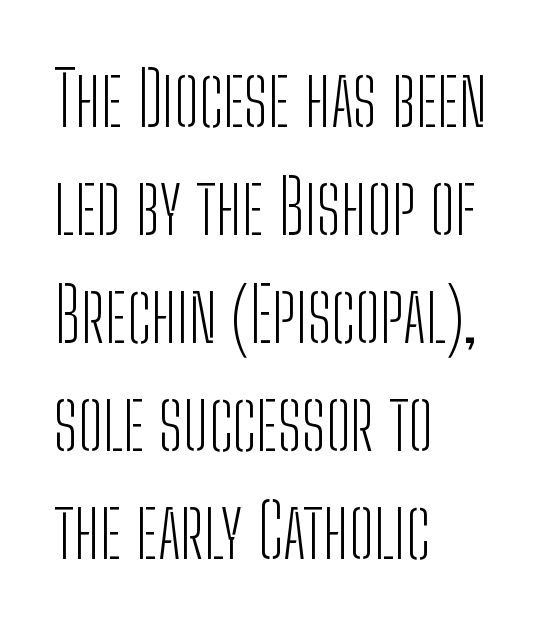
The image shows 74 px light, condensed sans-serif type, upright; set left-aligned, normal line spacing (1.46x), normal letter spacing, not underlined; low stroke contrast and a medium x-height.
